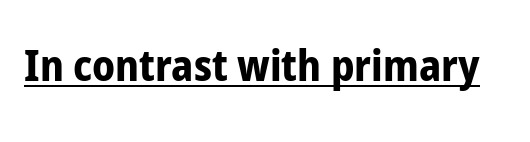
Q: Is the text bold? A: Yes.
Q: Is the text italic (slanted)? A: No, it is upright.
Q: Is the typeface a serif or a sans-serif typeface? A: Sans-serif.
Q: Is the text underlined? A: Yes.
Q: Is the spacing between letters normal or unusually wide? A: Normal.
Q: Width (condensed, normal, or wide)? A: Condensed.
Q: Stroke contrast? A: Low.
Q: x-height? A: Medium.
Q: Monospaced? A: No.
